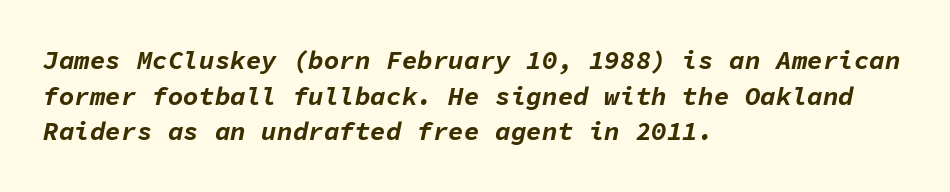
The image shows 26 px bold type, italic (leaning right); set left-aligned, normal line spacing (1.37x), normal letter spacing, not underlined.
